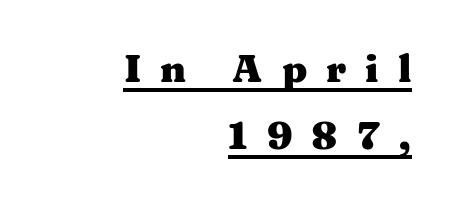
{"serif": "yes", "italic": "no", "bold": "yes", "weight": "heavy", "width": "wide", "stroke_contrast": "medium", "x_height": "medium", "monospaced": "no", "underline": "yes", "align": "right", "line_spacing_ratio": 1.77, "letter_spacing": "wide", "letter_spacing_em": 0.5, "glyph_px": 38}
